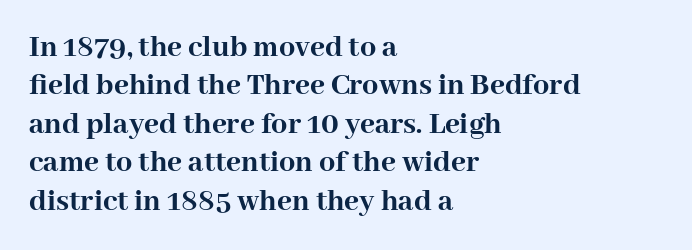
You'd pick this weight for a headline — it's a proper bold. This is serif lettering, the kind often seen in printed books. These lines keep a tight, regular rhythm from letter to letter. The strip under each line holds only bare page. A student would call this left alignment; a typographer would say flush left, rag right.
